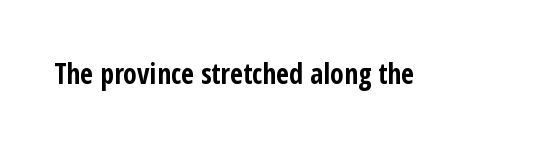
{"serif": "no", "italic": "no", "bold": "yes", "weight": "bold", "width": "condensed", "stroke_contrast": "low", "x_height": "medium", "monospaced": "no", "underline": "no", "letter_spacing": "normal", "letter_spacing_em": 0.0, "glyph_px": 28}
